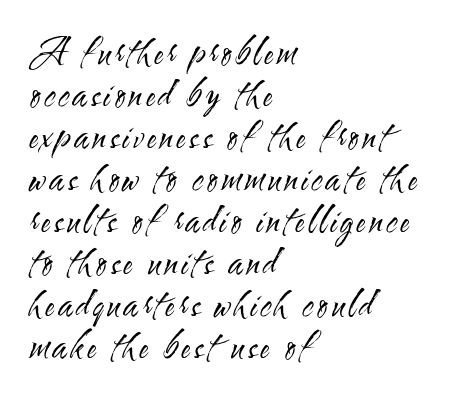
This sample has the flowing, uneven cadence of proportional lettering. What kind of face is this? One without serifs — a sans. Caption: face not bold, strokes unweighted. Teacher's note: observe the even left margin — that is flush-left alignment.
